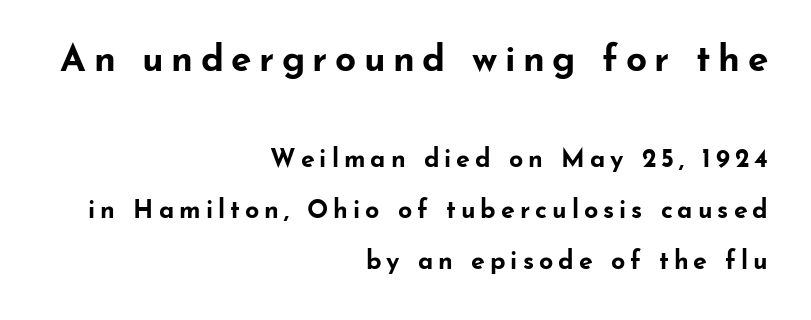
The designer went with a sans here, leaving each stem footless. The rendering shrinks the type as you move from the upper chunk to the lower. A flush-right, rag-left setting is used for this passage. Spacing verdict: proportional, widths tailored to each character. Posture: straight, roman, zero tilt.
